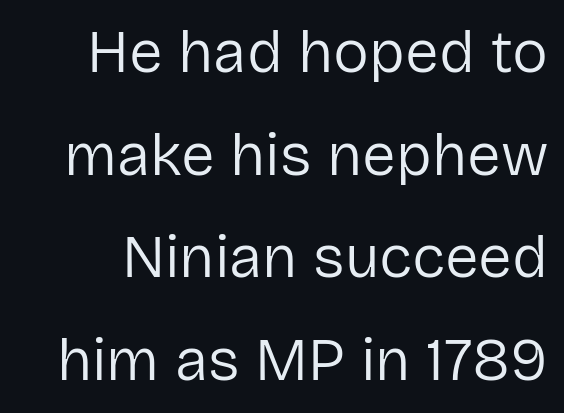
{"serif": "no", "italic": "no", "bold": "no", "weight": "regular", "width": "normal", "stroke_contrast": "low", "x_height": "medium", "monospaced": "no", "underline": "no", "line_spacing_ratio": 1.71, "letter_spacing": "normal", "letter_spacing_em": 0.0, "glyph_px": 60}
